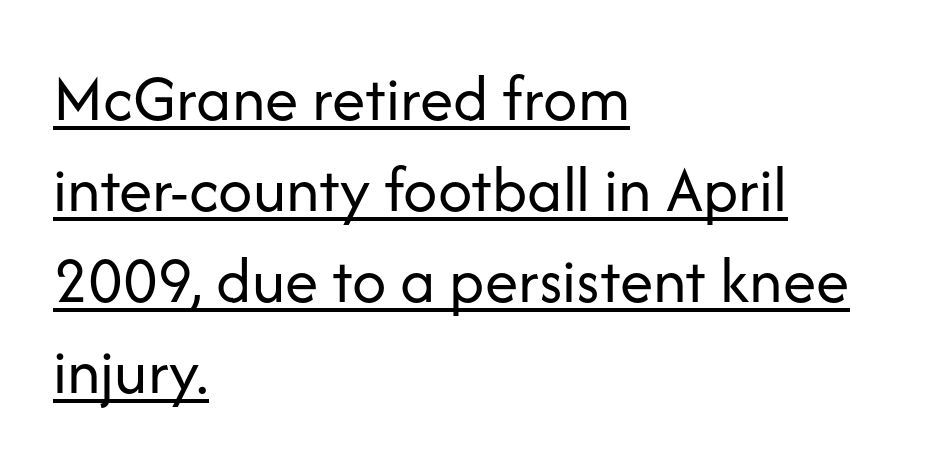
Think of a printed novel: that variable character pitch is what you see here. These glyphs show unthickened strokes, regular width or finer. A classic flush-left, rag-right setting is used for this passage. A typesetter would mark this as roman, not italic. Classification — sans serif.
